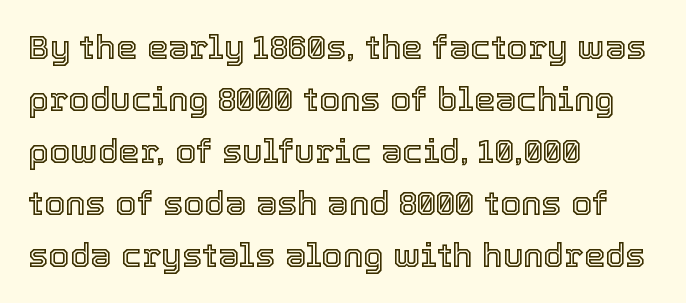
Q: Is the text italic (slanted)? A: No, it is upright.
Q: Is the text underlined? A: No.
Q: How is the paragraph aligned? A: Left-aligned.
Q: Is the spacing between letters normal or unusually wide? A: Normal.
Q: Is the spacing between lines tight, normal or loose? A: Normal.
Q: Width (condensed, normal, or wide)? A: Normal.
Q: x-height? A: Medium.
Q: Monospaced? A: No.
